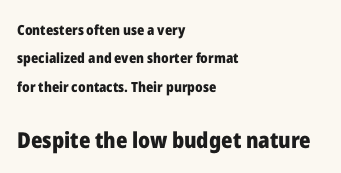
{"italic": "no", "bold": "yes", "underline": "no", "align": "left", "line_spacing": "loose", "line_spacing_ratio": 2.03, "letter_spacing": "normal", "letter_spacing_em": 0.0, "larger_block": "second", "size_ratio": 1.57, "glyph_px": 22}
